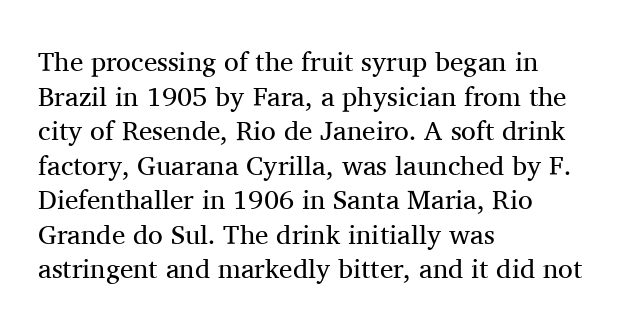
{"italic": "no", "bold": "no", "underline": "no", "align": "left", "line_spacing": "normal", "line_spacing_ratio": 1.28, "letter_spacing": "normal", "letter_spacing_em": 0.0, "glyph_px": 27}
